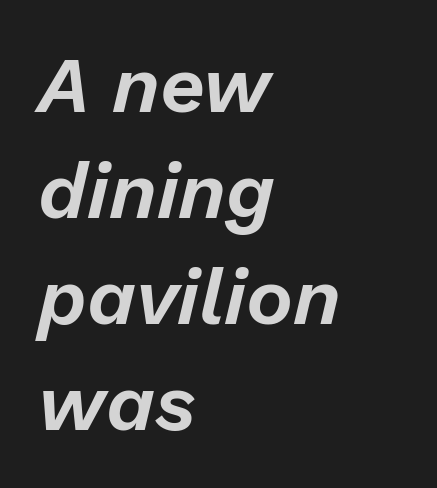
You can tell it's italic because the verticals aren't actually vertical. Check the space under the baseline: it is left empty. Compared with typical paragraphs, the rows here are spaced about the same. Default kerning and tracking; the words read as compact shapes. Every row of glyphs begins at an identical x-position on the left. Note the varied advance widths — an 'i' is clearly narrower than an 'm'.
